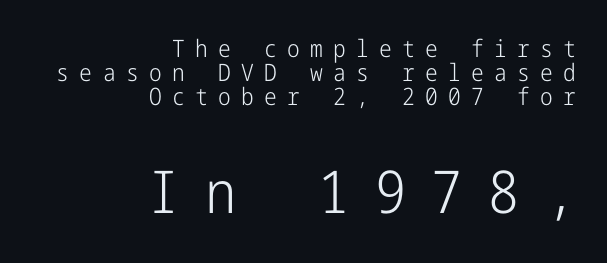
The image shows 59 px light, condensed sans-serif type, upright; set right-aligned, tight line spacing (0.99x), unusually wide letter spacing (+0.43 em), not underlined; the second (bottom) block is 2.46x larger; low stroke contrast and a medium x-height.
